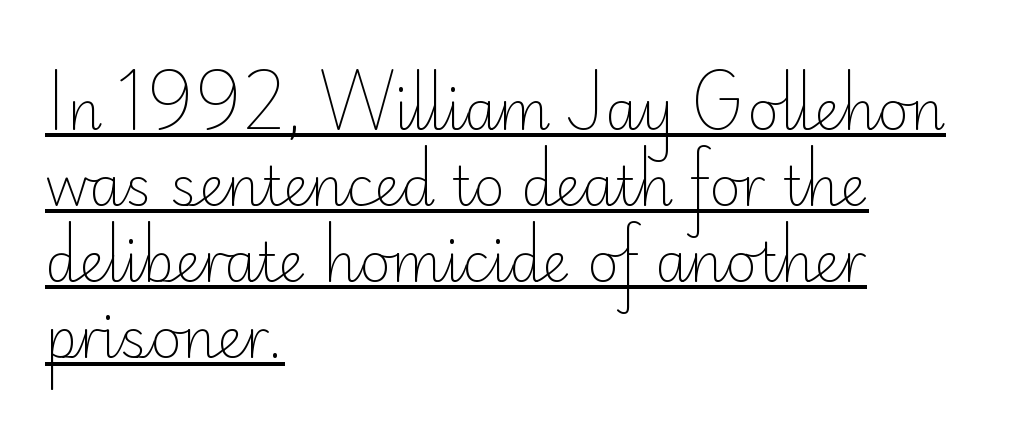
Beneath each row of characters lies a ruled line. Words appear dense and cohesive because spacing is normal. Does the type have serifs? No, each stem ends abruptly. The lines in this sample share a left origin and differ only in where they stop.
